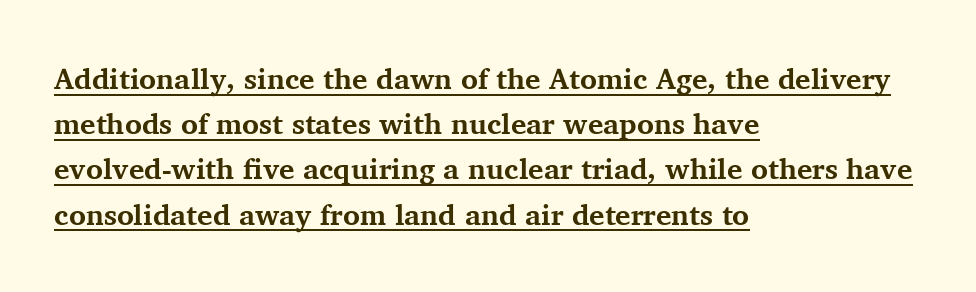
Q: Is the text bold? A: Yes.
Q: Is the text italic (slanted)? A: No, it is upright.
Q: Is the typeface a serif or a sans-serif typeface? A: Serif.
Q: Is the text underlined? A: Yes.
Q: How is the paragraph aligned? A: Left-aligned.
Q: Is the spacing between letters normal or unusually wide? A: Normal.
Q: Is the spacing between lines tight, normal or loose? A: Normal.
Q: Width (condensed, normal, or wide)? A: Normal.
Q: Stroke contrast? A: Medium.
Q: x-height? A: Medium.
Q: Monospaced? A: No.
